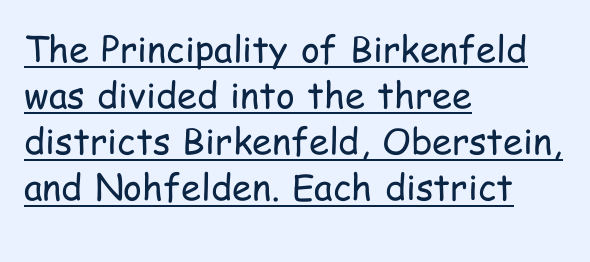
{"serif": "no", "italic": "no", "bold": "no", "weight": "regular", "width": "condensed", "stroke_contrast": "low", "x_height": "medium", "monospaced": "no", "underline": "yes", "align": "left", "line_spacing": "normal", "line_spacing_ratio": 1.28, "letter_spacing": "normal", "letter_spacing_em": 0.0, "glyph_px": 36}
